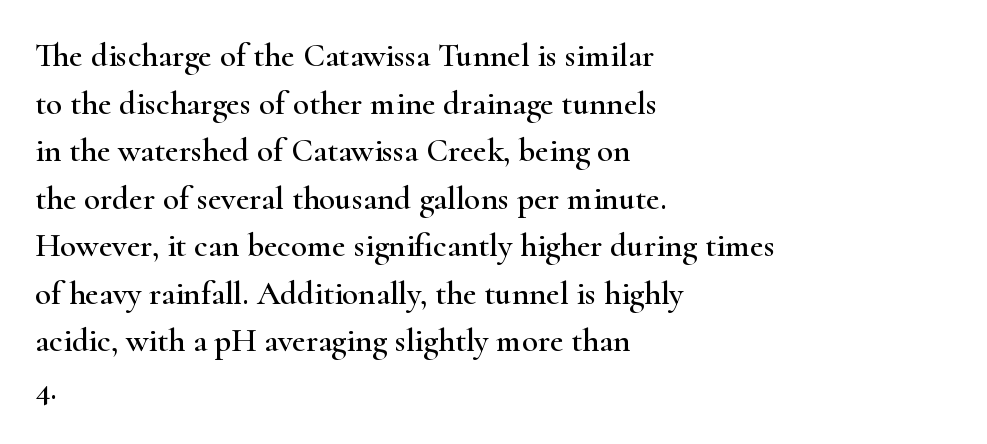
The image shows 33 px wide serif type, upright; set left-aligned, normal line spacing (1.44x), normal letter spacing, not underlined; high stroke contrast and a small x-height.
